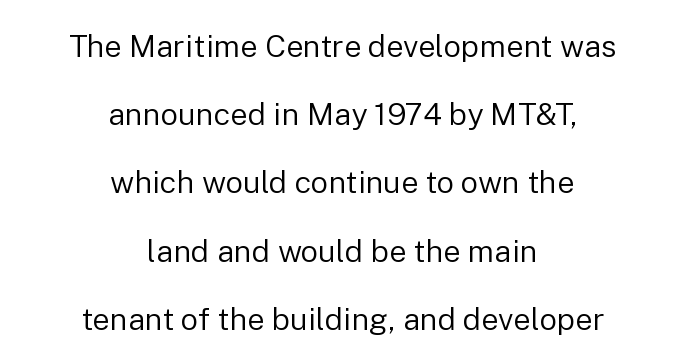
Examine the stroke ends and you'll find no serifs. Vertically, the passage feels expansive, rows floating well apart. The letters stand straight up with perfectly vertical stems. The strokes carry an ordinary text weight at most. The paragraph has two soft edges and a firm central axis. A bare baseline throughout the passage.
